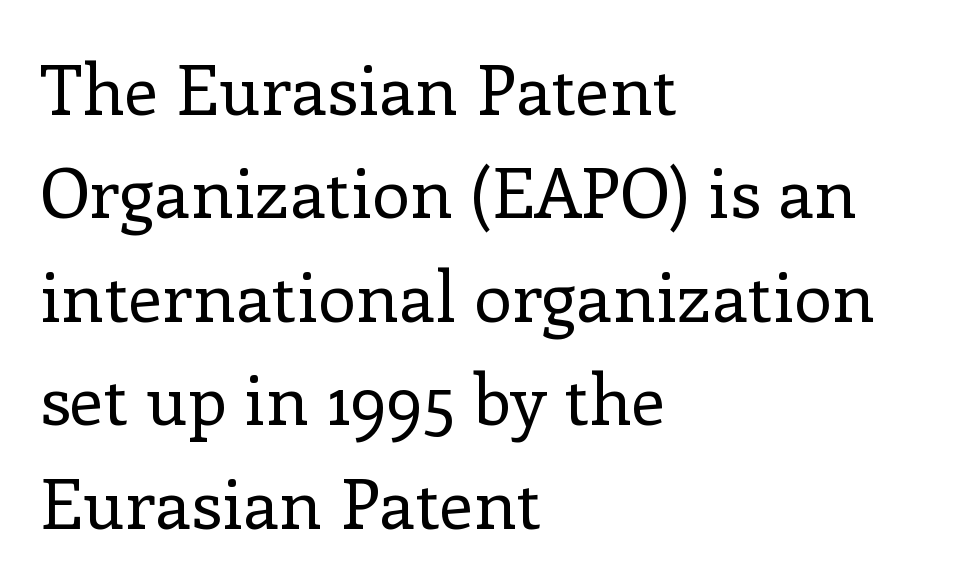
{"serif": "yes", "italic": "no", "bold": "no", "weight": "regular", "width": "normal", "stroke_contrast": "low", "x_height": "medium", "monospaced": "no", "underline": "no", "align": "left", "line_spacing": "normal", "line_spacing_ratio": 1.5, "letter_spacing": "normal", "letter_spacing_em": 0.0, "glyph_px": 69}
